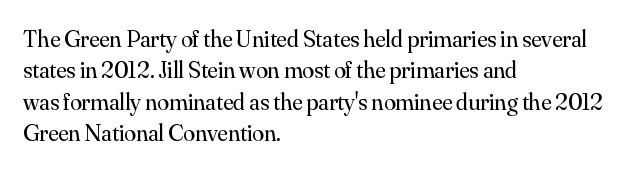
What stands out about the letter spacing? Nothing — it is the standard amount. Unmarked baselines from the first word to the last. The rendering anchors every line to the left-hand side. Regarding leading, the lines here are spaced in the standard way. Compared with a typical body face, this is equally light or lighter still. In terms of posture, this sample is upright.
